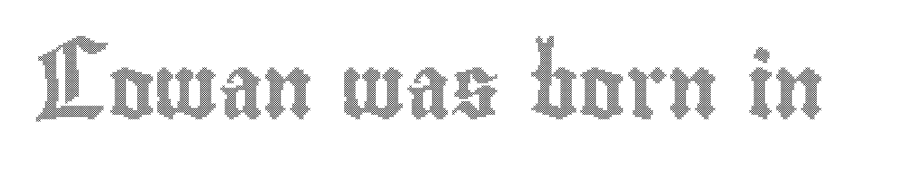
The image shows 63 px condensed type, upright; set normal letter spacing, not underlined; a small x-height.
